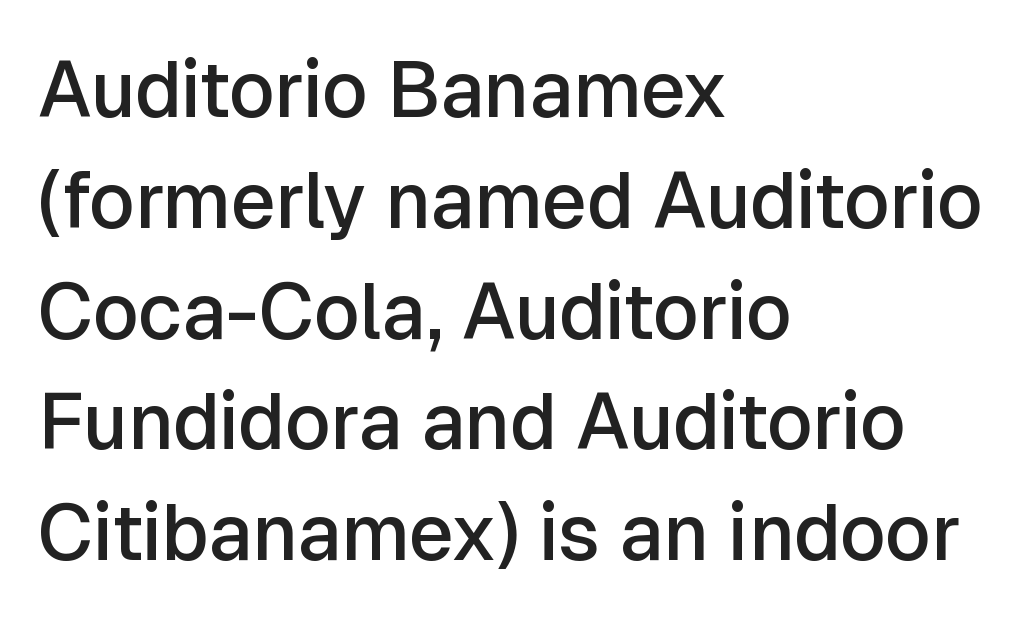
There is no visible air inserted between adjacent glyphs. Varying glyph widths throughout — classic text-font behaviour. Style check: upright. The text was rendered using a sans face with plain stroke endings.
